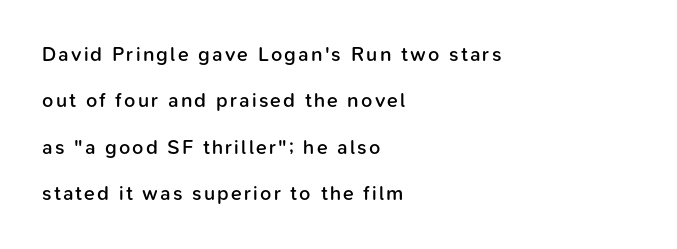
Q: Is the text bold? A: Semi-bold.
Q: Is the text italic (slanted)? A: No, it is upright.
Q: Is the text underlined? A: No.
Q: How is the paragraph aligned? A: Left-aligned.
Q: Is the spacing between lines tight, normal or loose? A: Loose.
